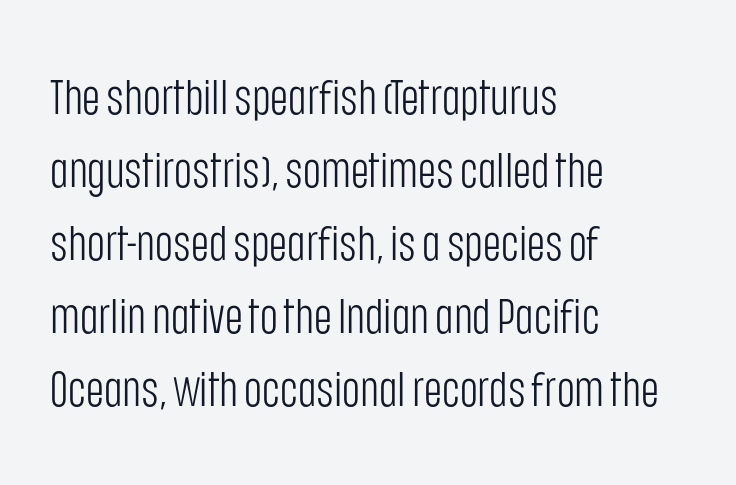
Q: Is the text bold? A: No.
Q: Is the text italic (slanted)? A: No, it is upright.
Q: Is the typeface a serif or a sans-serif typeface? A: Sans-serif.
Q: Is the text underlined? A: No.
Q: How is the paragraph aligned? A: Left-aligned.
Q: Is the spacing between letters normal or unusually wide? A: Normal.
Q: Is the spacing between lines tight, normal or loose? A: Normal.
Q: Width (condensed, normal, or wide)? A: Condensed.
Q: Stroke contrast? A: Low.
Q: x-height? A: Large.
Q: Monospaced? A: No.
